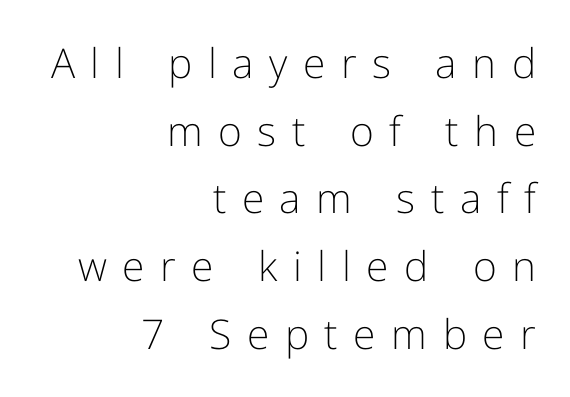
The rendering uses natural spacing where letterforms have individual widths. Observe the absence of serifs on each vertical stroke in this sample. The typography opts for an upright posture over an oblique one. The letters are spread apart with noticeably loose tracking.
